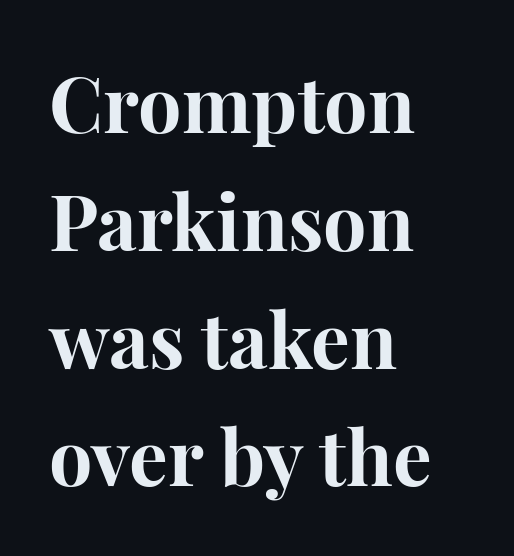
Q: Is the text bold? A: Yes.
Q: Is the text italic (slanted)? A: No, it is upright.
Q: Is the typeface a serif or a sans-serif typeface? A: Serif.
Q: Is the text underlined? A: No.
Q: How is the paragraph aligned? A: Left-aligned.
Q: Is the spacing between letters normal or unusually wide? A: Normal.
Q: Is the spacing between lines tight, normal or loose? A: Normal.
Q: Width (condensed, normal, or wide)? A: Normal.
Q: Stroke contrast? A: High.
Q: x-height? A: Medium.
Q: Monospaced? A: No.
